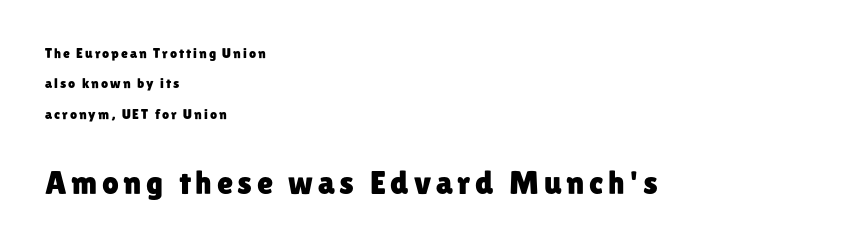
The image shows 33 px sans-serif type, upright; set left-aligned, loose line spacing (2.17x), not underlined; the second (bottom) block is 2.36x larger; low stroke contrast and a medium x-height.
